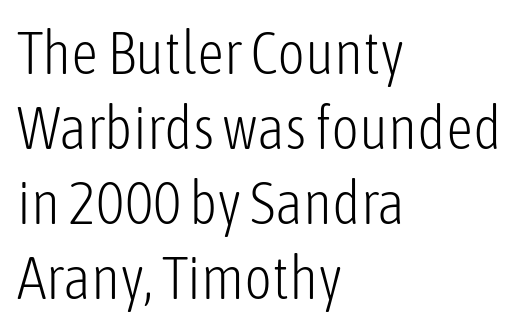
Q: Is the text bold? A: No.
Q: Is the text italic (slanted)? A: No, it is upright.
Q: Is the typeface a serif or a sans-serif typeface? A: Sans-serif.
Q: Is the text underlined? A: No.
Q: How is the paragraph aligned? A: Left-aligned.
Q: Is the spacing between letters normal or unusually wide? A: Normal.
Q: Is the spacing between lines tight, normal or loose? A: Normal.
Q: Width (condensed, normal, or wide)? A: Condensed.
Q: Stroke contrast? A: Low.
Q: x-height? A: Medium.
Q: Monospaced? A: No.
